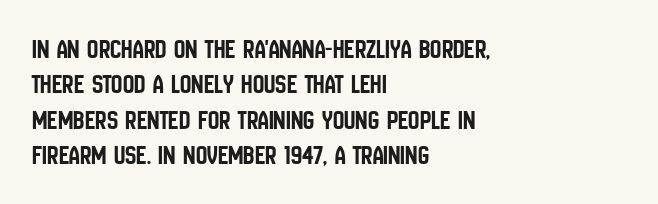
The image shows 28 px condensed sans-serif type, upright; set left-aligned, normal line spacing (1.26x), normal letter spacing, not underlined; low stroke contrast and a large x-height.
